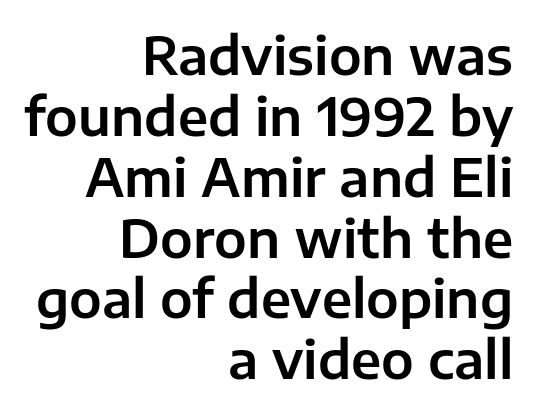
{"serif": "no", "italic": "no", "width": "normal", "stroke_contrast": "low", "x_height": "medium", "monospaced": "no", "underline": "no", "align": "right", "line_spacing_ratio": 1.17, "letter_spacing": "normal", "letter_spacing_em": 0.0, "glyph_px": 52}
